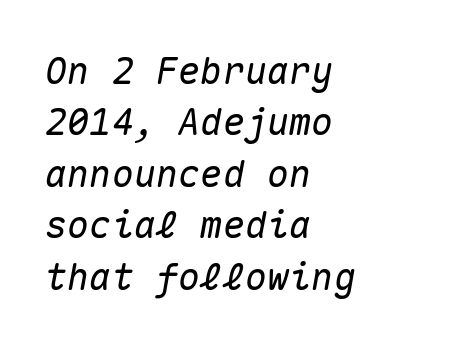
Descenders are the only things crossing below the line. The face used here is monospaced, like something from a code editor. Line spacing here is normal. The horizontal fit of the characters is conventional and even. Slant detected: the letters are inclined.
